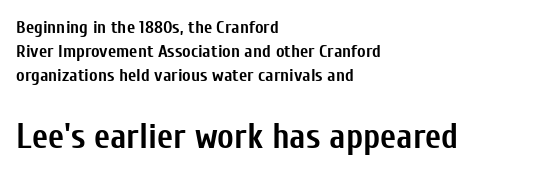
Q: Is the text bold? A: Yes.
Q: Is the text italic (slanted)? A: No, it is upright.
Q: Is the typeface a serif or a sans-serif typeface? A: Sans-serif.
Q: Is the text underlined? A: No.
Q: How is the paragraph aligned? A: Left-aligned.
Q: Is the spacing between letters normal or unusually wide? A: Normal.
Q: Is the spacing between lines tight, normal or loose? A: Normal.
Q: Which block of text is set in a larger size, the first (top) or the second (bottom)? A: The second (bottom) one.
Q: Width (condensed, normal, or wide)? A: Condensed.
Q: Stroke contrast? A: Low.
Q: x-height? A: Medium.
Q: Monospaced? A: No.
